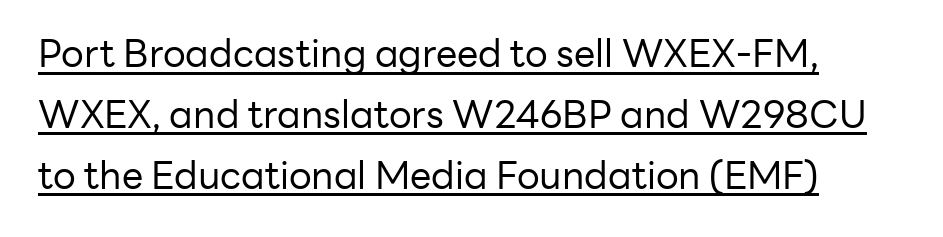
{"serif": "no", "italic": "no", "bold": "no", "weight": "regular", "width": "normal", "stroke_contrast": "low", "x_height": "medium", "monospaced": "no", "underline": "yes", "align": "left", "line_spacing": "normal", "line_spacing_ratio": 1.6, "letter_spacing": "normal", "letter_spacing_em": 0.0, "glyph_px": 38}
